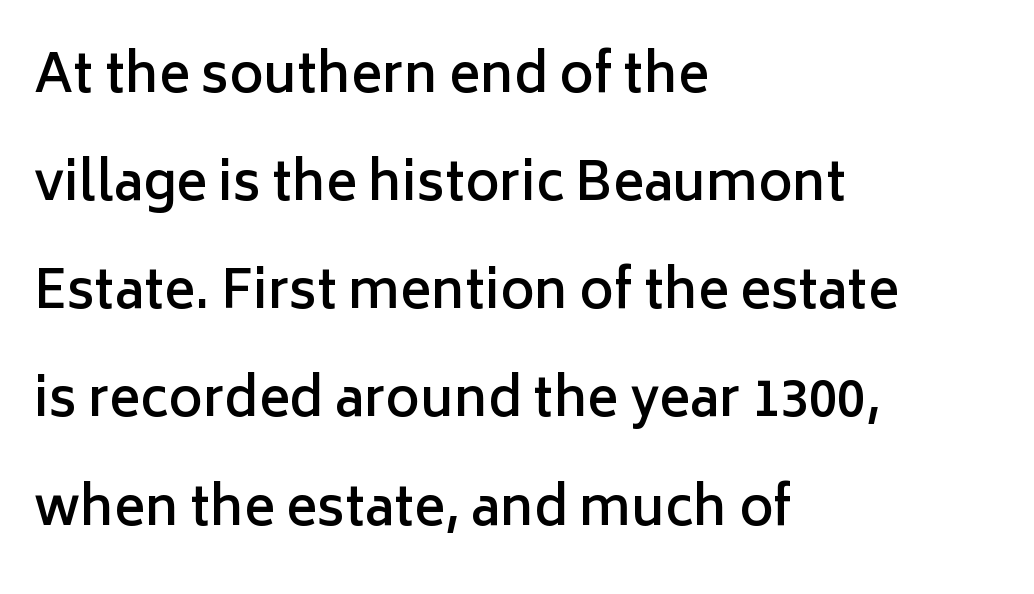
{"serif": "no", "italic": "no", "bold": "semi", "weight": "semibold", "width": "normal", "stroke_contrast": "low", "x_height": "medium", "monospaced": "no", "underline": "no", "align": "left", "line_spacing": "loose", "line_spacing_ratio": 2.08, "letter_spacing": "normal", "letter_spacing_em": 0.0, "glyph_px": 52}
